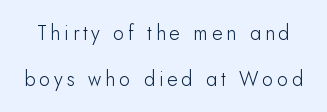
Q: Is the text bold? A: No.
Q: Is the text italic (slanted)? A: No, it is upright.
Q: Is the text underlined? A: No.
Q: Is the spacing between lines tight, normal or loose? A: Loose.
